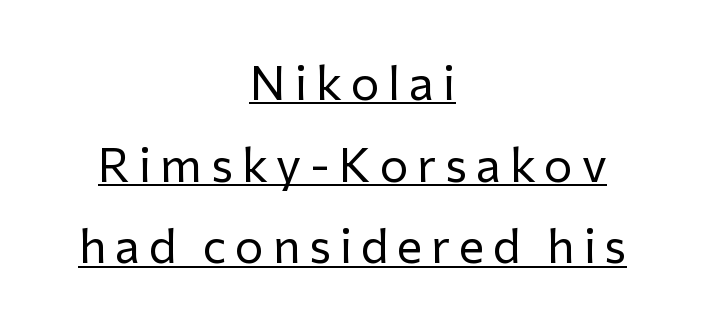
{"serif": "no", "italic": "no", "bold": "no", "weight": "regular", "width": "normal", "stroke_contrast": "low", "x_height": "medium", "monospaced": "no", "underline": "yes", "align": "center", "line_spacing": "normal", "line_spacing_ratio": 1.7, "glyph_px": 48}
